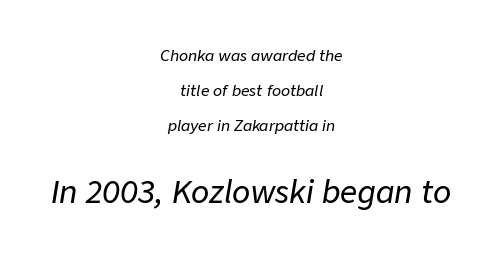
Q: Is the text italic (slanted)? A: Yes, it leans right by about 9 degrees.
Q: Is the text underlined? A: No.
Q: How is the paragraph aligned? A: Centered.
Q: Is the spacing between letters normal or unusually wide? A: Normal.
Q: Is the spacing between lines tight, normal or loose? A: Loose.
Q: Which block of text is set in a larger size, the first (top) or the second (bottom)? A: The second (bottom) one.
Q: Width (condensed, normal, or wide)? A: Normal.
Q: Stroke contrast? A: Low.
Q: x-height? A: Medium.
Q: Monospaced? A: No.
